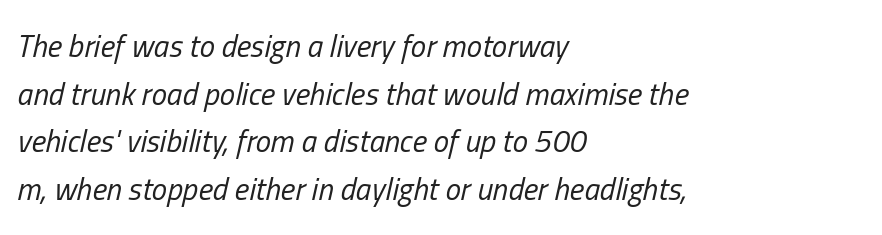
The image shows 31 px regular-weight, condensed type, italic (leaning right); set left-aligned, normal line spacing (1.54x), normal letter spacing, not underlined; low stroke contrast and a medium x-height.
